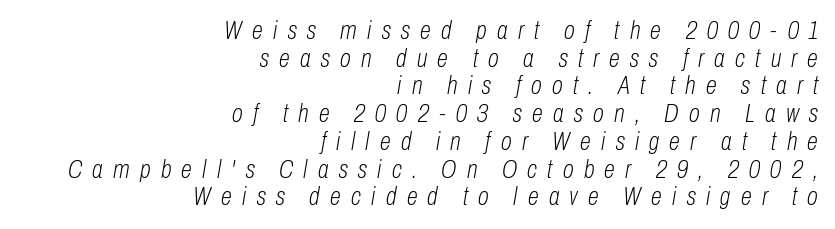
This sample trades vertical openness for compactness between lines. If you drew a ruler down the right edge, every line would touch it. Caption: expanded tracking, letters set apart. Compared with ordinary roman type, these characters are visibly tilted. Weight: not bold — regular or lighter. Anything drawn beneath the words? Only blank space.
